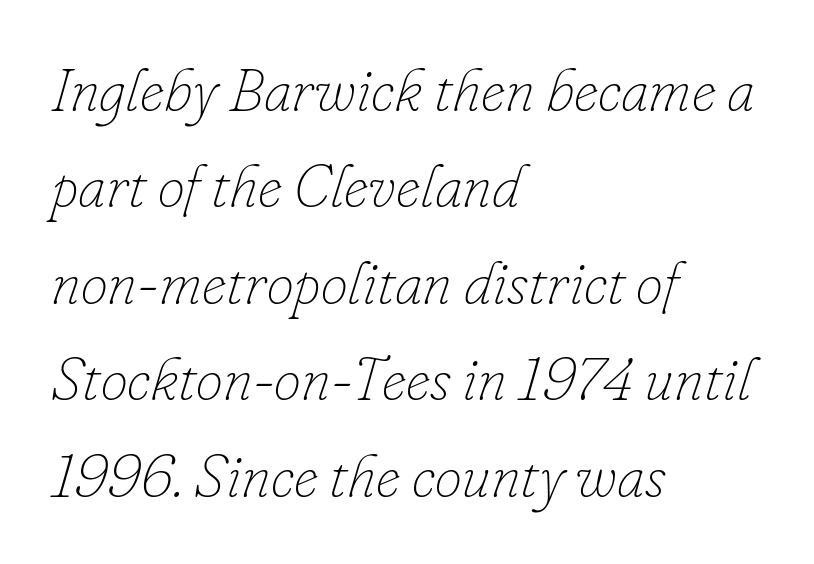
Yep, that's italic — everything's leaning. What's the leading like? Ordinary, nothing unusual. The passage shown is not bold in any degree. Is the letter spacing exaggerated? No — it looks like the ordinary default.
